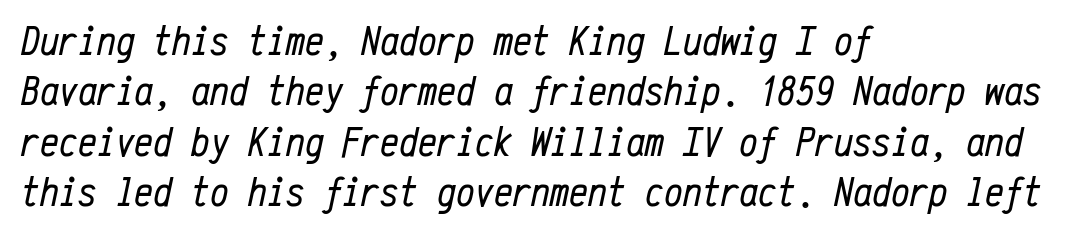
Q: Is the text bold? A: No.
Q: Is the text italic (slanted)? A: Yes, it leans right by about 12 degrees.
Q: Is the text underlined? A: No.
Q: How is the paragraph aligned? A: Left-aligned.
Q: Is the spacing between letters normal or unusually wide? A: Normal.
Q: Width (condensed, normal, or wide)? A: Condensed.
Q: Stroke contrast? A: Low.
Q: x-height? A: Medium.
Q: Monospaced? A: Yes.
